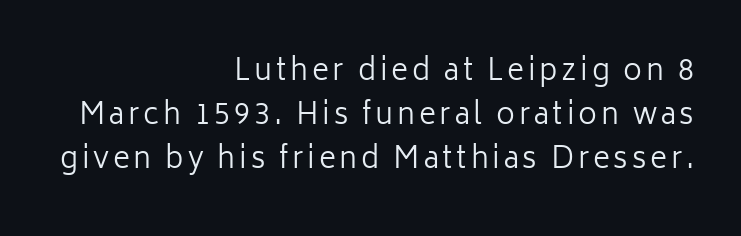
Q: Is the text bold? A: No.
Q: Is the text italic (slanted)? A: No, it is upright.
Q: Is the typeface a serif or a sans-serif typeface? A: Sans-serif.
Q: Is the text underlined? A: No.
Q: How is the paragraph aligned? A: Right-aligned.
Q: Is the spacing between lines tight, normal or loose? A: Normal.
Q: Width (condensed, normal, or wide)? A: Normal.
Q: Stroke contrast? A: Low.
Q: x-height? A: Medium.
Q: Monospaced? A: No.
